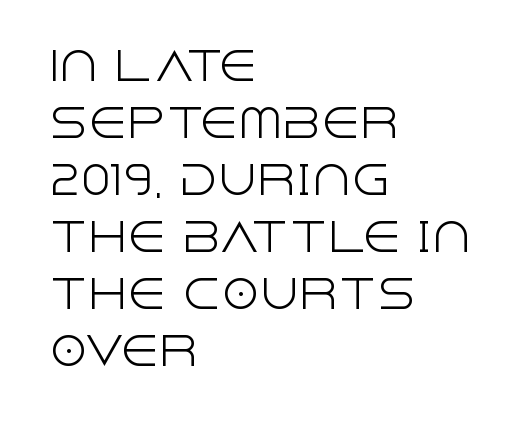
Q: Is the text bold? A: No.
Q: Is the text italic (slanted)? A: No, it is upright.
Q: Is the typeface a serif or a sans-serif typeface? A: Sans-serif.
Q: Is the text underlined? A: No.
Q: How is the paragraph aligned? A: Left-aligned.
Q: Is the spacing between letters normal or unusually wide? A: Normal.
Q: Is the spacing between lines tight, normal or loose? A: Normal.
Q: Width (condensed, normal, or wide)? A: Normal.
Q: x-height? A: Large.
Q: Monospaced? A: No.
